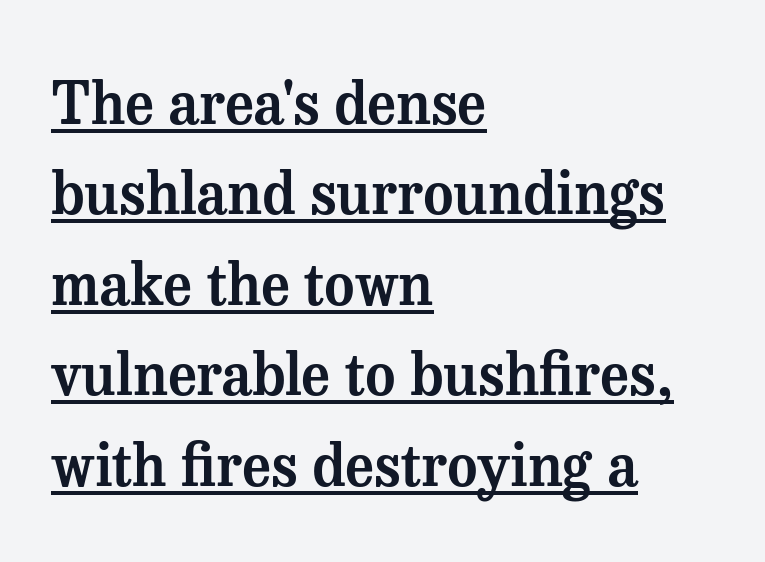
The image shows 58 px serif type, upright; set left-aligned, normal line spacing (1.56x), normal letter spacing, underlined; medium stroke contrast and a medium x-height.
